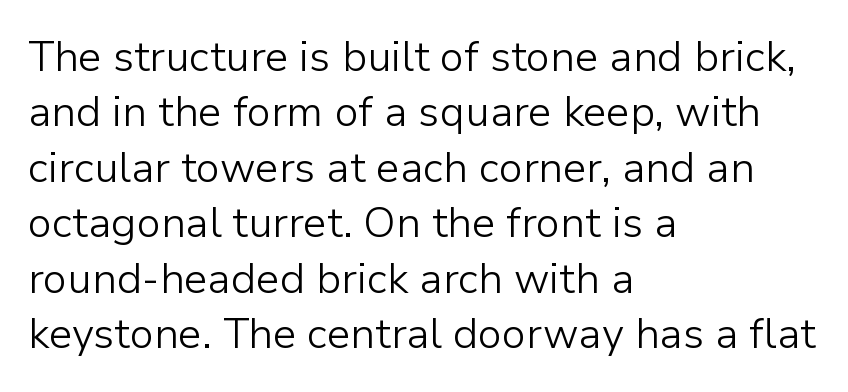
Q: Is the text bold? A: No.
Q: Is the text italic (slanted)? A: No, it is upright.
Q: Is the typeface a serif or a sans-serif typeface? A: Sans-serif.
Q: Is the text underlined? A: No.
Q: How is the paragraph aligned? A: Left-aligned.
Q: Is the spacing between letters normal or unusually wide? A: Normal.
Q: Is the spacing between lines tight, normal or loose? A: Normal.
Q: Width (condensed, normal, or wide)? A: Normal.
Q: Stroke contrast? A: Low.
Q: x-height? A: Medium.
Q: Monospaced? A: No.
